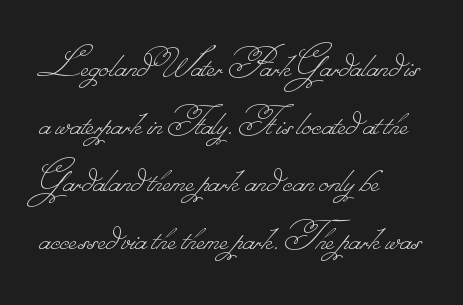
The image shows 44 px thin type; set left-aligned, normal line spacing (1.31x), normal letter spacing, not underlined; low stroke contrast.
